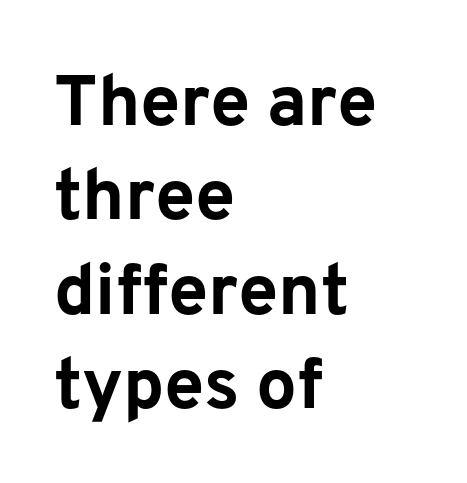
{"serif": "no", "italic": "no", "bold": "yes", "weight": "bold", "width": "normal", "stroke_contrast": "low", "x_height": "medium", "monospaced": "no", "underline": "no", "align": "left", "line_spacing": "normal", "line_spacing_ratio": 1.31, "letter_spacing": "normal", "letter_spacing_em": 0.0, "glyph_px": 72}
